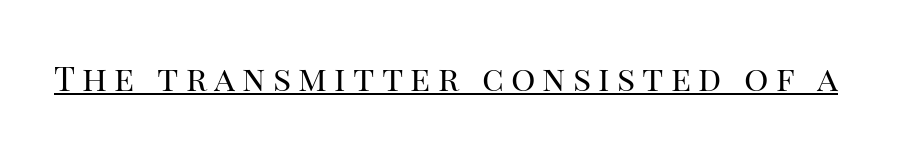
Q: Is the text bold? A: No.
Q: Is the text italic (slanted)? A: No, it is upright.
Q: Is the typeface a serif or a sans-serif typeface? A: Serif.
Q: Is the text underlined? A: Yes.
Q: Is the spacing between letters normal or unusually wide? A: Unusually wide.
Q: Width (condensed, normal, or wide)? A: Normal.
Q: Stroke contrast? A: High.
Q: x-height? A: Large.
Q: Monospaced? A: No.
